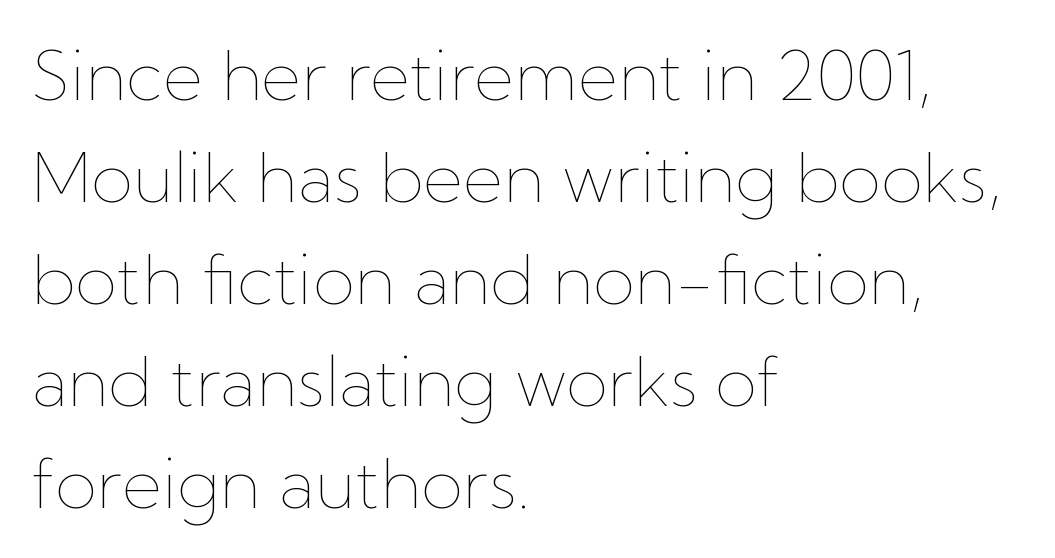
Q: Is the text bold? A: No.
Q: Is the text italic (slanted)? A: No, it is upright.
Q: Is the text underlined? A: No.
Q: How is the paragraph aligned? A: Left-aligned.
Q: Is the spacing between letters normal or unusually wide? A: Normal.
Q: Is the spacing between lines tight, normal or loose? A: Normal.
Q: Width (condensed, normal, or wide)? A: Normal.
Q: Stroke contrast? A: Low.
Q: x-height? A: Medium.
Q: Monospaced? A: No.
